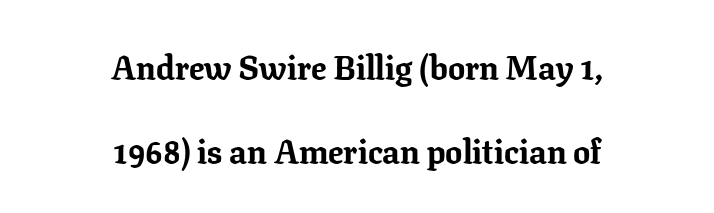
The image shows 34 px bold serif type, upright; set centered, loose line spacing (2.48x), normal letter spacing, not underlined; low stroke contrast and a medium x-height.
